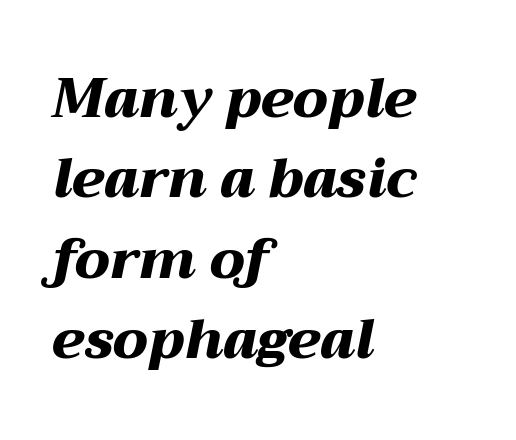
Q: Is the text bold? A: Yes.
Q: Is the text italic (slanted)? A: Yes, it leans right by about 12 degrees.
Q: Is the text underlined? A: No.
Q: How is the paragraph aligned? A: Left-aligned.
Q: Is the spacing between letters normal or unusually wide? A: Normal.
Q: Is the spacing between lines tight, normal or loose? A: Normal.
Q: Width (condensed, normal, or wide)? A: Wide.
Q: Stroke contrast? A: Medium.
Q: x-height? A: Medium.
Q: Monospaced? A: No.
